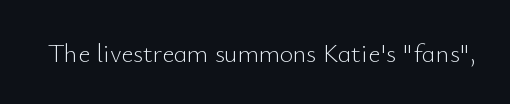
The image shows 26 px text type, upright; set normal letter spacing, not underlined.
